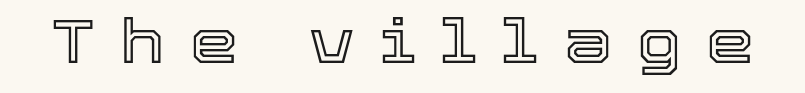
The image shows 61 px text type, upright; set unusually wide letter spacing (+0.41 em), not underlined; a medium x-height.
